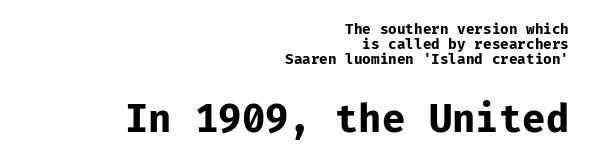
The image shows 38 px bold sans-serif type, upright, monospaced; set right-aligned, tight line spacing (1.06x), normal letter spacing, not underlined; the second (bottom) block is 2.71x larger; low stroke contrast and a medium x-height.
